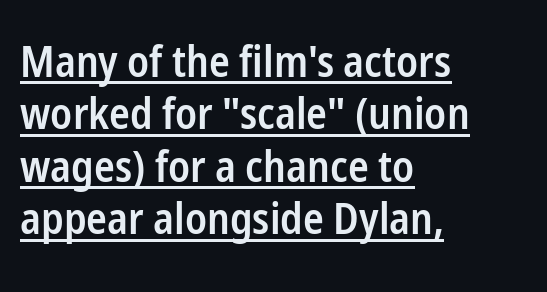
The image shows 43 px semibold, condensed sans-serif type, upright; set left-aligned, line spacing 1.22x, normal letter spacing, underlined; low stroke contrast and a medium x-height.
